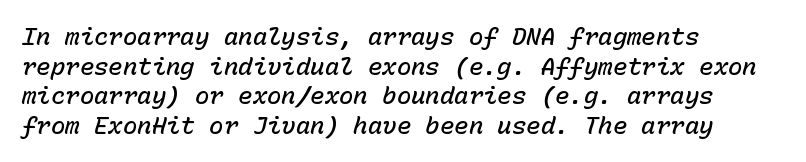
The characters look somewhat weighty, a semibold short of true bold. Horizontally, the lines are justified to the leading edge only. The string is rendered with underlining switched off. These lines keep a tight, regular rhythm from letter to letter.
